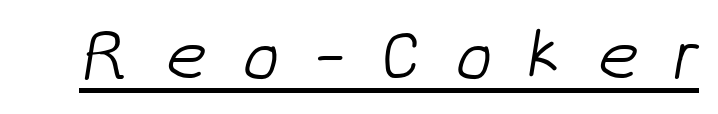
The passage shown has open, widely tracked lettering throughout. Bold? No — there's no thickening of the strokes. Note the varied advance widths — an 'i' is clearly narrower than an 'm'. This rendering employs a face without finishing strokes, i.e., a sans-serif. The specimen includes a rule beneath the text block's lines.
